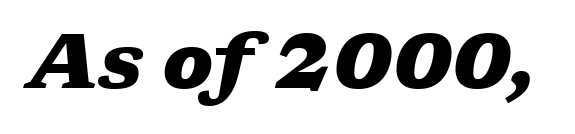
Summary of weight: heavy, a full bold. Observe the lean: these are italic letterforms. The passage shown has conventional tracking throughout. Note the varied advance widths — an 'i' is clearly narrower than an 'm'. Underlining? Definitely not there.
